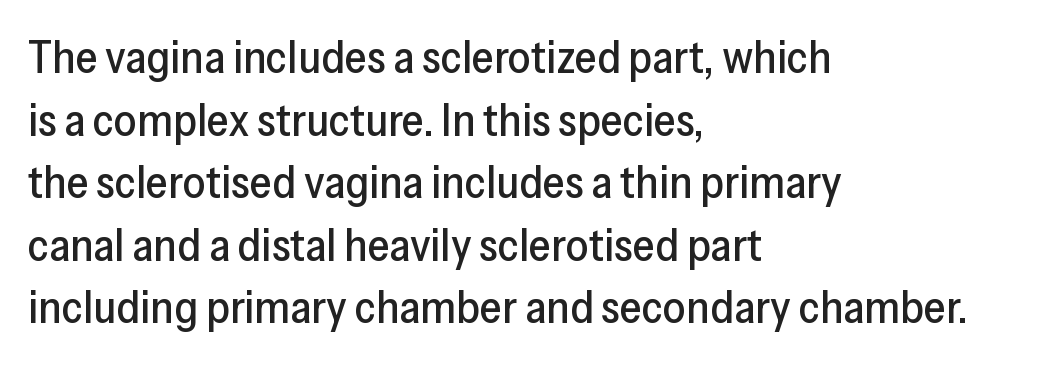
Q: Is the text italic (slanted)? A: No, it is upright.
Q: Is the typeface a serif or a sans-serif typeface? A: Sans-serif.
Q: Is the text underlined? A: No.
Q: How is the paragraph aligned? A: Left-aligned.
Q: Is the spacing between letters normal or unusually wide? A: Normal.
Q: Is the spacing between lines tight, normal or loose? A: Normal.
Q: Width (condensed, normal, or wide)? A: Normal.
Q: Stroke contrast? A: Low.
Q: x-height? A: Medium.
Q: Monospaced? A: No.
